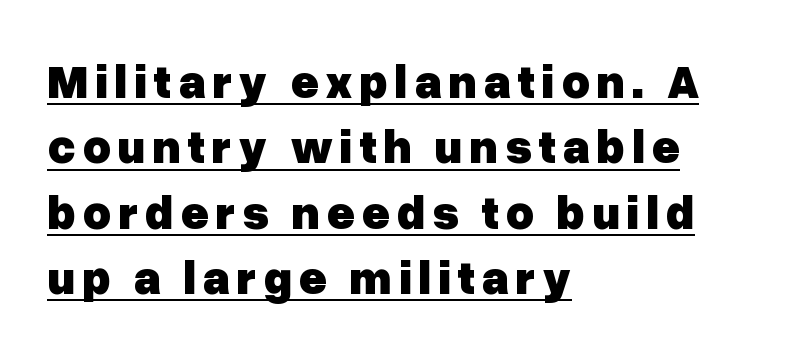
The image shows 48 px heavy sans-serif type, upright; set left-aligned, normal line spacing (1.36x), underlined; low stroke contrast and a medium x-height.
